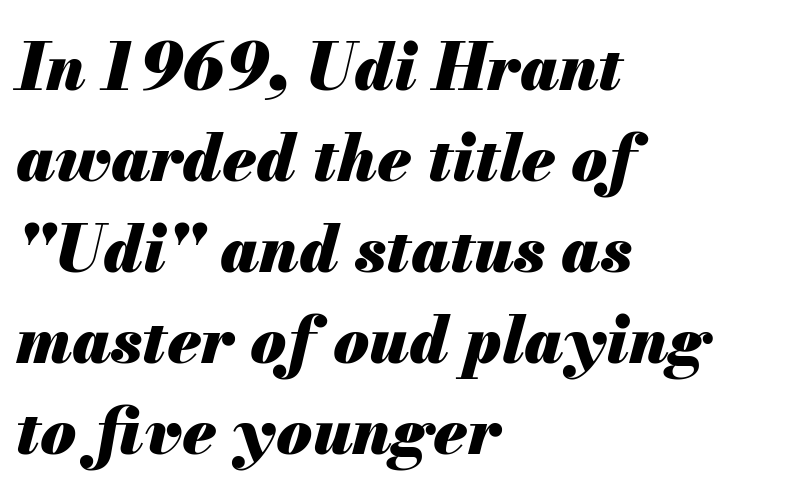
Q: Is the text bold? A: Yes.
Q: Is the text italic (slanted)? A: Yes, it leans right by about 13 degrees.
Q: Is the text underlined? A: No.
Q: How is the paragraph aligned? A: Left-aligned.
Q: Is the spacing between letters normal or unusually wide? A: Normal.
Q: Is the spacing between lines tight, normal or loose? A: Normal.
Q: Width (condensed, normal, or wide)? A: Normal.
Q: Stroke contrast? A: Medium.
Q: x-height? A: Small.
Q: Monospaced? A: No.
